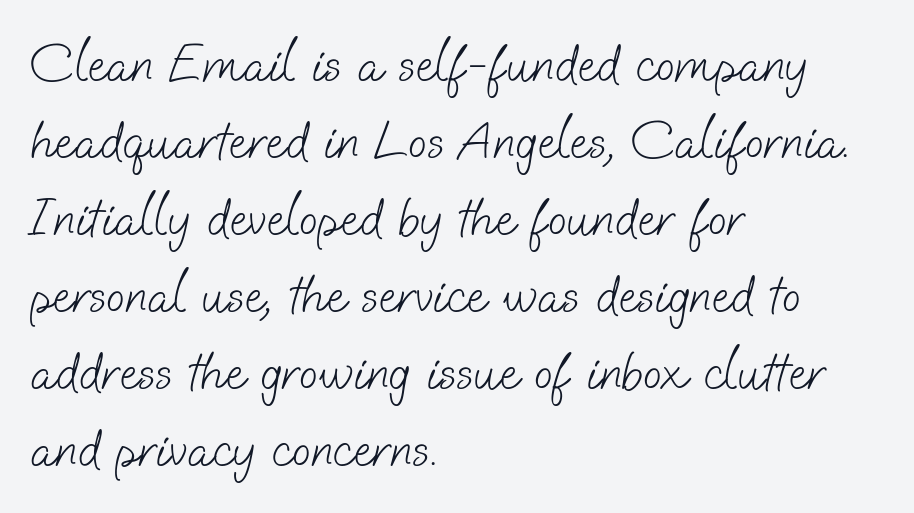
These lines are rendered in a variable-pitch font. One glance says typical: line gaps are just what's usual. The rendering keeps characters at their native spacing. The characters display no serif detailing; their extremities are plain.
